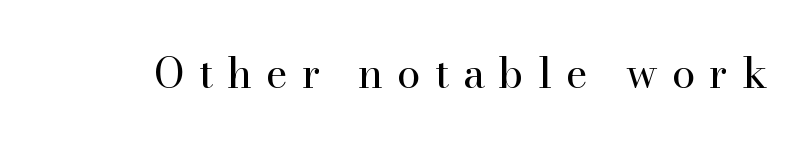
Q: Is the text bold? A: No.
Q: Is the text italic (slanted)? A: No, it is upright.
Q: Is the typeface a serif or a sans-serif typeface? A: Serif.
Q: Is the text underlined? A: No.
Q: Is the spacing between letters normal or unusually wide? A: Unusually wide.
Q: Width (condensed, normal, or wide)? A: Normal.
Q: Stroke contrast? A: High.
Q: x-height? A: Small.
Q: Monospaced? A: No.
